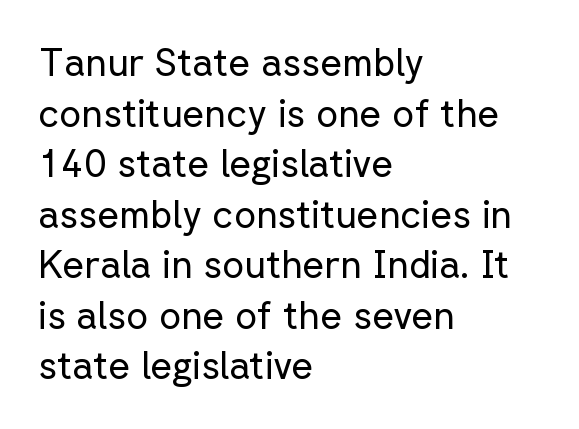
{"serif": "no", "italic": "no", "bold": "no", "weight": "regular", "width": "normal", "stroke_contrast": "low", "x_height": "medium", "monospaced": "no", "underline": "no", "align": "left", "line_spacing": "normal", "line_spacing_ratio": 1.33, "letter_spacing": "normal", "letter_spacing_em": 0.0, "glyph_px": 38}
